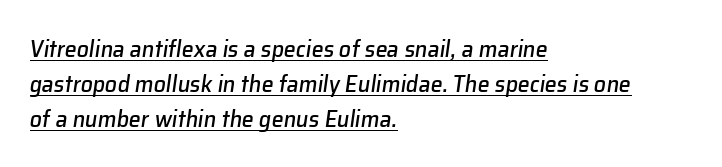
Does the lettering tilt? It does — this is italic. The paragraph has a hard left edge and a soft right edge. Whoever set this chose a conventional vertical rhythm. Tracking here is standard; glyphs follow each other at the usual distance.
